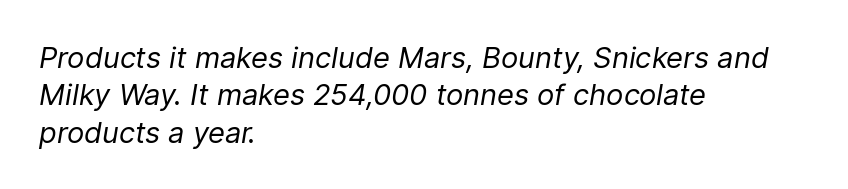
Designer's note — italics engaged. The space directly below the letters is spotless. Teacher's note: observe the even left margin — that is flush-left alignment. The passage shown stacks its lines at a standard gap. Do the characters align in a grid? No, the font is proportional.
